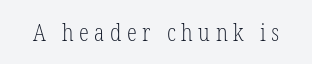
Unmarked baselines from the first word to the last. Is this a heavy cut? Hardly; it is regular or lighter. Words appear elongated and porous because spacing is wide. Rendered with straight, roman letterforms.
